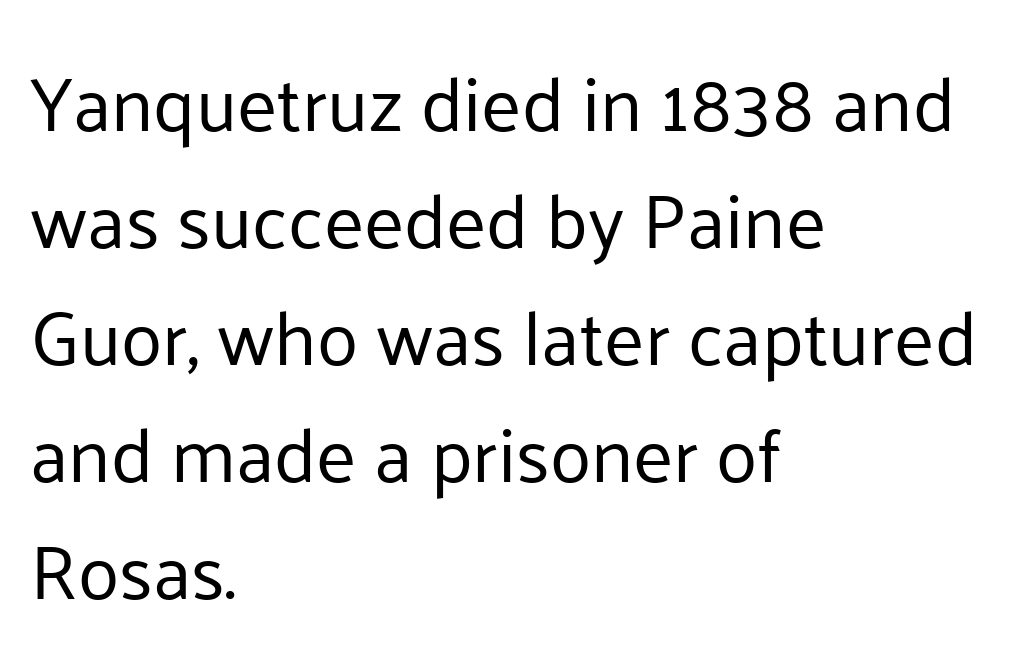
{"serif": "no", "italic": "no", "bold": "no", "weight": "regular", "width": "normal", "stroke_contrast": "low", "x_height": "medium", "monospaced": "no", "underline": "no", "align": "left", "line_spacing": "normal", "line_spacing_ratio": 1.54, "letter_spacing": "normal", "letter_spacing_em": 0.0, "glyph_px": 76}
